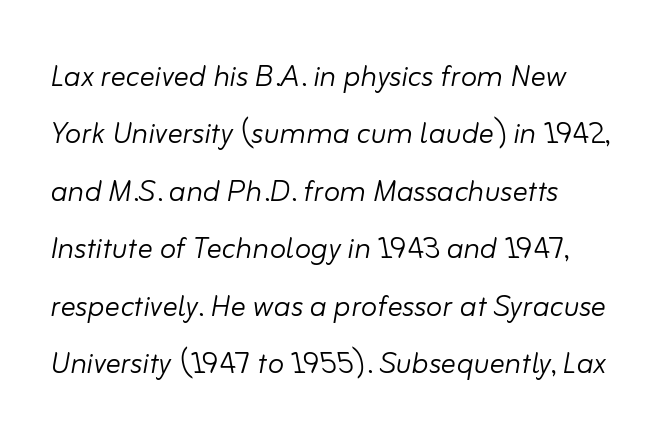
Q: Is the text bold? A: No.
Q: Is the text italic (slanted)? A: Yes, it leans right by about 10 degrees.
Q: Is the text underlined? A: No.
Q: How is the paragraph aligned? A: Left-aligned.
Q: Is the spacing between letters normal or unusually wide? A: Normal.
Q: Is the spacing between lines tight, normal or loose? A: Normal.
Q: Width (condensed, normal, or wide)? A: Normal.
Q: Stroke contrast? A: Low.
Q: x-height? A: Small.
Q: Monospaced? A: No.
